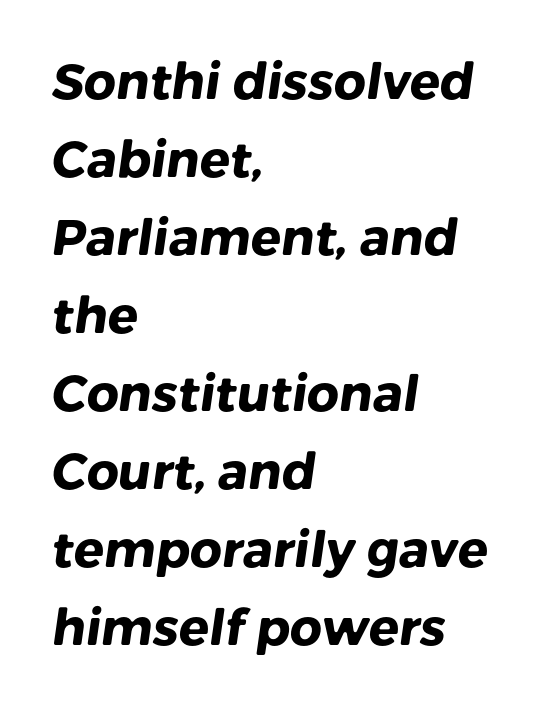
The image shows 50 px heavy sans-serif type; set left-aligned, normal line spacing (1.56x), normal letter spacing, not underlined; low stroke contrast and a medium x-height.
